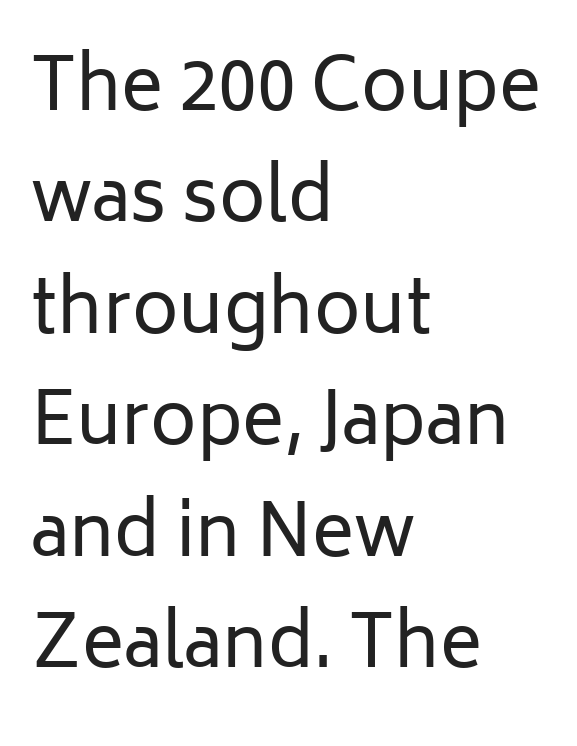
Q: Is the text bold? A: No.
Q: Is the text italic (slanted)? A: No, it is upright.
Q: Is the typeface a serif or a sans-serif typeface? A: Sans-serif.
Q: Is the text underlined? A: No.
Q: How is the paragraph aligned? A: Left-aligned.
Q: Is the spacing between letters normal or unusually wide? A: Normal.
Q: Is the spacing between lines tight, normal or loose? A: Normal.
Q: Width (condensed, normal, or wide)? A: Normal.
Q: Stroke contrast? A: Low.
Q: x-height? A: Medium.
Q: Monospaced? A: No.
